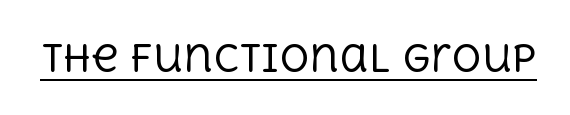
The sample's only ornament is a line tracing under the words. Posture: vertical. Think of a printed novel: that variable character pitch is what you see here. Classification — serif. Nothing heavy about these letters — not bold at all.
